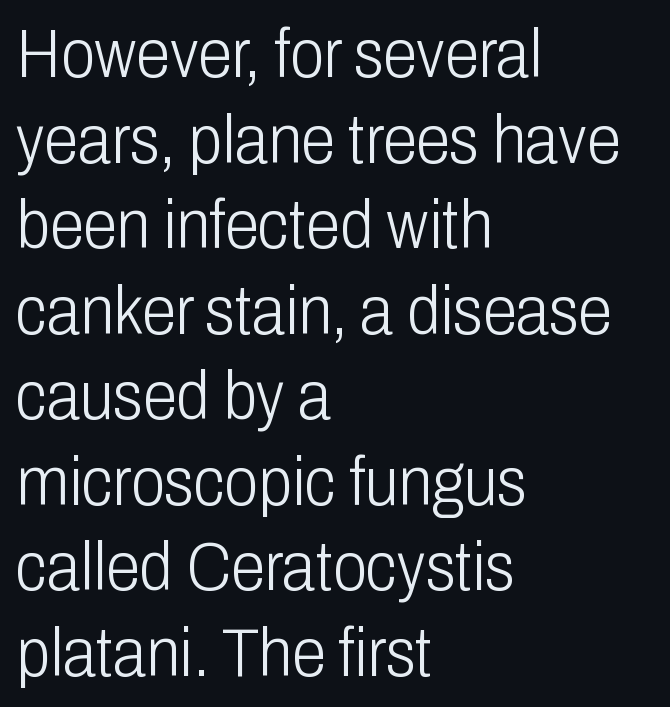
{"serif": "no", "italic": "no", "bold": "no", "weight": "light", "width": "condensed", "stroke_contrast": "low", "x_height": "medium", "monospaced": "no", "underline": "no", "align": "left", "line_spacing_ratio": 1.24, "letter_spacing": "normal", "letter_spacing_em": 0.0, "glyph_px": 69}
